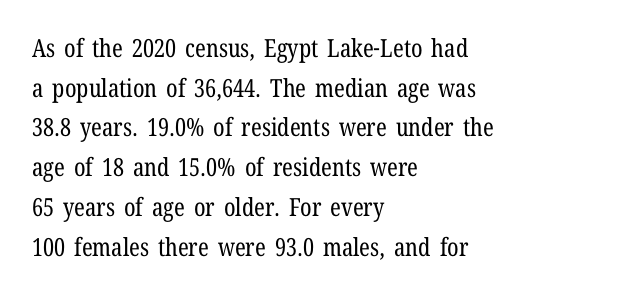
No italicization has been applied; the sample stays upright. Which margin do the lines hug? The left one — the right edge is uneven. Interline gaps are of average width in this sample. Descender tails drop into unmarked territory.
